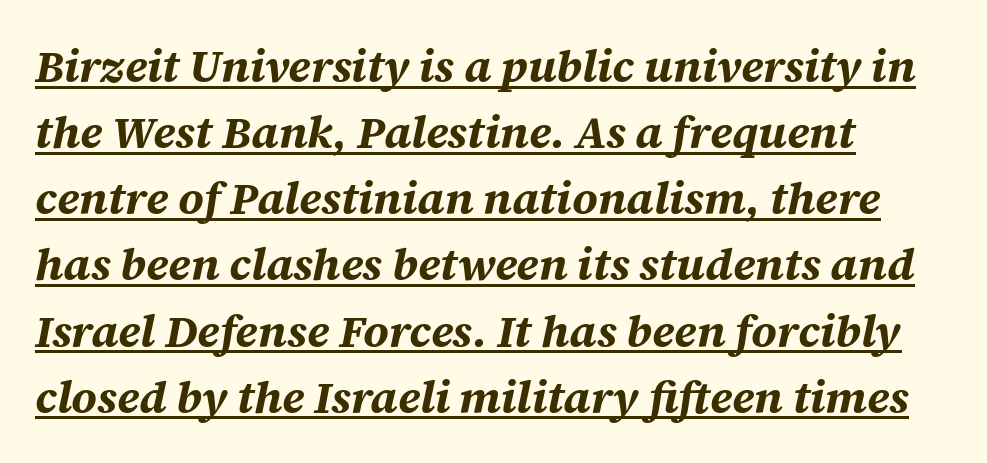
{"italic": "yes", "lean": "right", "slant_degrees": 12, "bold": "yes", "weight": "bold", "width": "normal", "stroke_contrast": "medium", "x_height": "large", "monospaced": "no", "underline": "yes", "align": "left", "line_spacing": "normal", "line_spacing_ratio": 1.47, "letter_spacing": "normal", "letter_spacing_em": 0.0, "glyph_px": 45}
